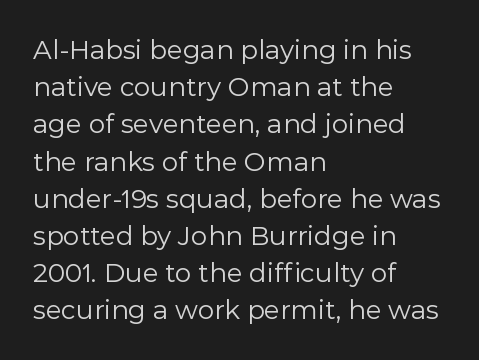
Q: Is the text bold? A: No.
Q: Is the text italic (slanted)? A: No, it is upright.
Q: Is the text underlined? A: No.
Q: How is the paragraph aligned? A: Left-aligned.
Q: Is the spacing between letters normal or unusually wide? A: Normal.
Q: Is the spacing between lines tight, normal or loose? A: Normal.
